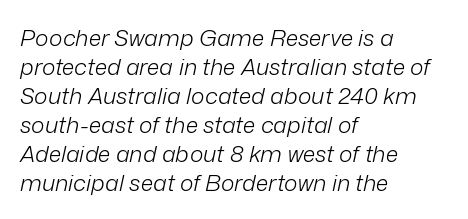
{"italic": "yes", "lean": "right", "slant_degrees": 12, "bold": "no", "underline": "no", "align": "left", "line_spacing": "normal", "line_spacing_ratio": 1.26, "letter_spacing": "normal", "letter_spacing_em": 0.0, "glyph_px": 23}
